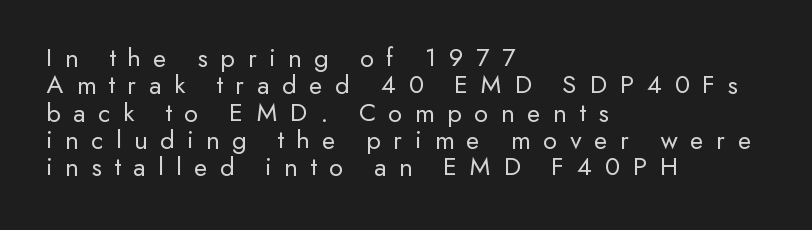
{"italic": "no", "bold": "no", "underline": "no", "align": "left", "line_spacing": "tight", "line_spacing_ratio": 1.01, "letter_spacing": "wide", "letter_spacing_em": 0.47, "glyph_px": 27}
